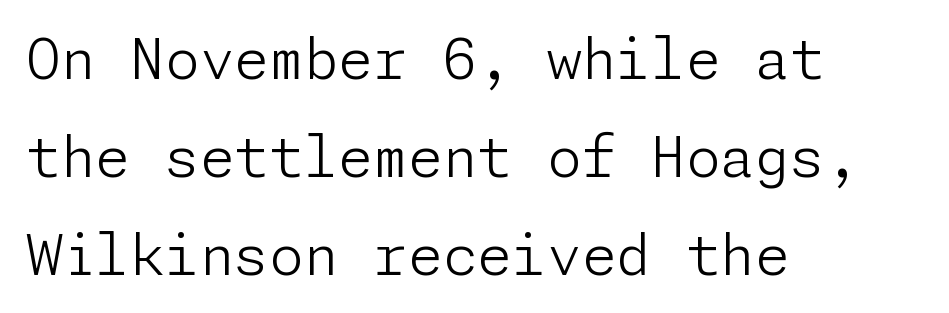
The image shows 56 px light sans-serif type, upright; set left-aligned, line spacing 1.75x, normal letter spacing, not underlined; low stroke contrast and a medium x-height.
